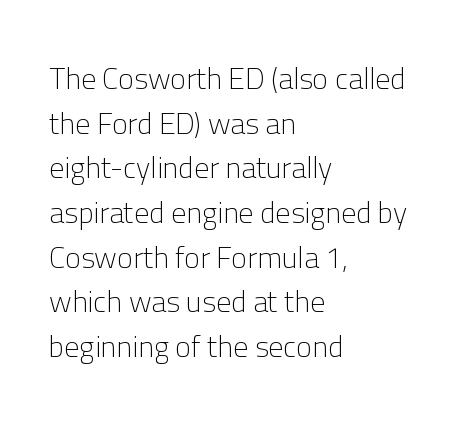
Heaviness? Minimal to ordinary, like unemphasized prose. The text block is weighted toward the left margin, trailing off unevenly rightward. Students, observe: this is what conventionally led text looks like. Italic: no, the glyphs are upright roman.
